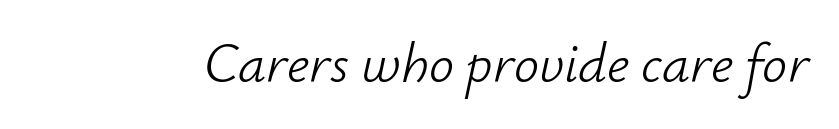
Is this a fixed-width face? No — the glyphs have proportional, varying widths. An italicized treatment has been applied to the whole sample. The space beneath each line is pristine and unruled. Heaviness? Minimal to ordinary, like unemphasized prose. The gaps between neighbouring characters are ordinary and unremarkable.
